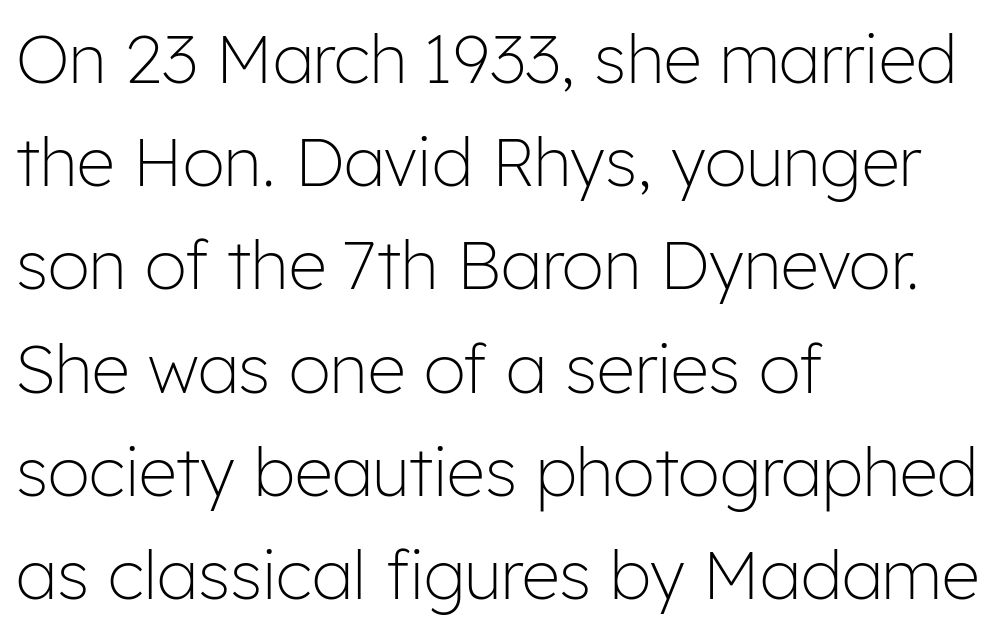
Q: Is the text bold? A: No.
Q: Is the text italic (slanted)? A: No, it is upright.
Q: Is the typeface a serif or a sans-serif typeface? A: Sans-serif.
Q: Is the text underlined? A: No.
Q: How is the paragraph aligned? A: Left-aligned.
Q: Is the spacing between letters normal or unusually wide? A: Normal.
Q: Is the spacing between lines tight, normal or loose? A: Normal.
Q: Width (condensed, normal, or wide)? A: Normal.
Q: Stroke contrast? A: Low.
Q: x-height? A: Medium.
Q: Monospaced? A: No.
